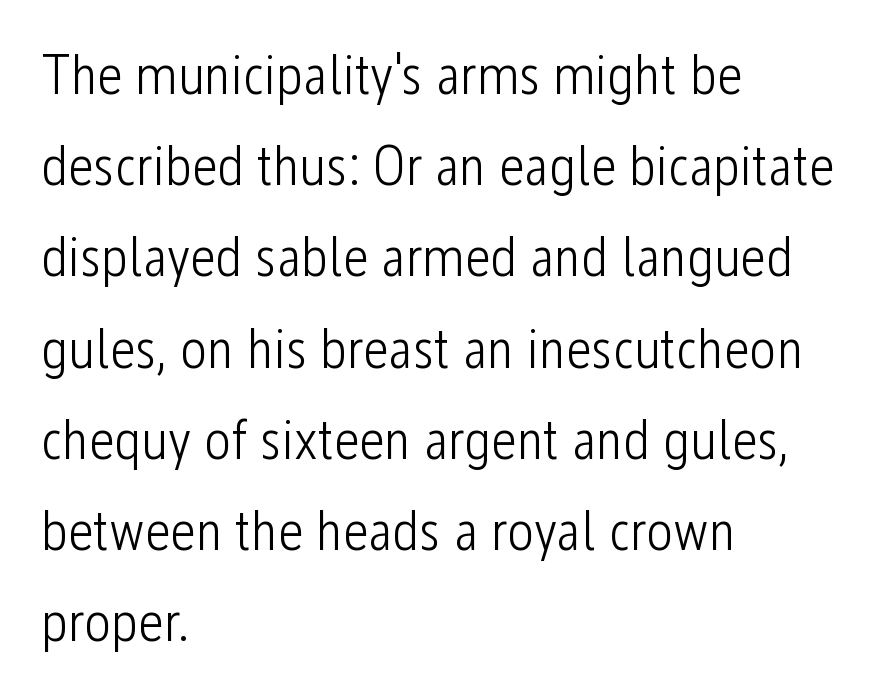
{"serif": "no", "italic": "no", "bold": "no", "weight": "light", "width": "condensed", "stroke_contrast": "low", "x_height": "medium", "monospaced": "no", "underline": "no", "align": "left", "line_spacing": "normal", "line_spacing_ratio": 1.6, "letter_spacing": "normal", "letter_spacing_em": 0.0, "glyph_px": 57}
